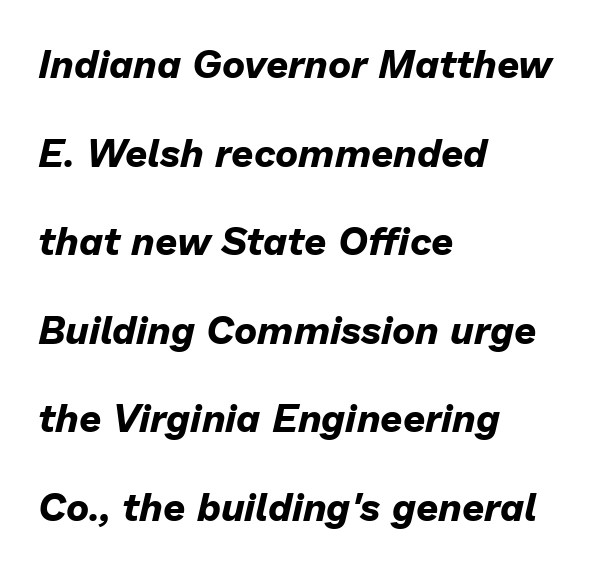
Varying glyph widths throughout — classic text-font behaviour. The text carries the slant typical of an italic or oblique font. Interline gaps are noticeably wide in this sample. A bare baseline throughout the passage. These lines carry a lot of weight — the face is fully bold. The passage shown has conventional tracking throughout.
